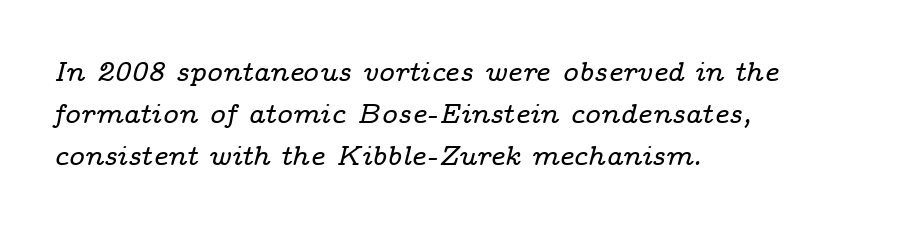
The image shows 27 px text type, italic (leaning right); set left-aligned, normal line spacing (1.56x), normal letter spacing, not underlined.
